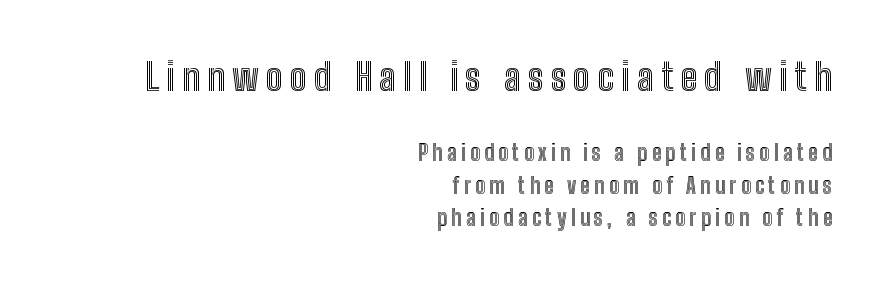
Horizontally, the lines are justified to the trailing edge only. Upright lettering throughout. The vertical gap from one line to the next is medium. Character widths vary here, with narrow letters taking less room than wide ones.
